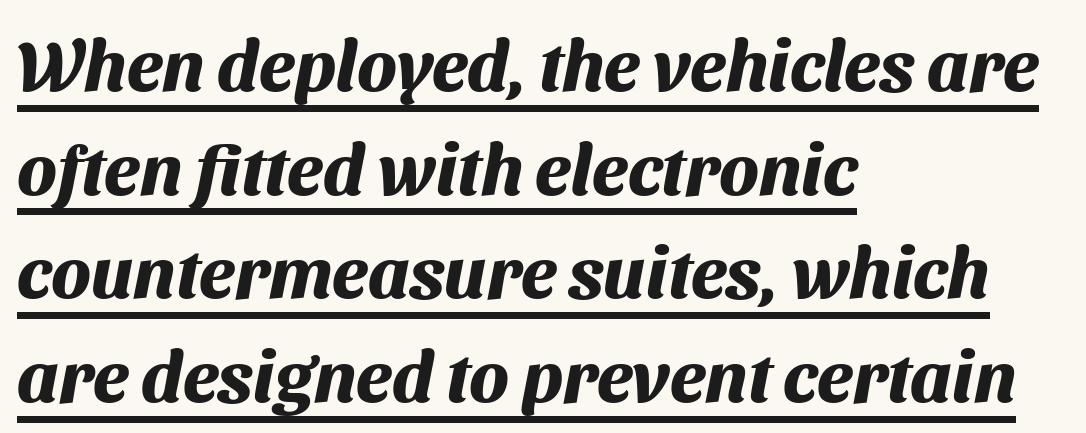
Q: Is the text bold? A: Yes.
Q: Is the typeface a serif or a sans-serif typeface? A: Sans-serif.
Q: Is the text underlined? A: Yes.
Q: How is the paragraph aligned? A: Left-aligned.
Q: Is the spacing between letters normal or unusually wide? A: Normal.
Q: Is the spacing between lines tight, normal or loose? A: Normal.
Q: Width (condensed, normal, or wide)? A: Normal.
Q: Stroke contrast? A: Medium.
Q: x-height? A: Medium.
Q: Monospaced? A: No.
